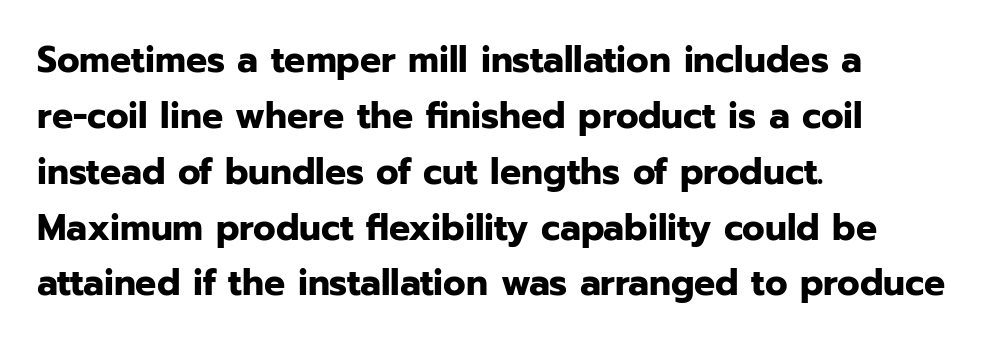
Q: Is the text bold? A: Yes.
Q: Is the text italic (slanted)? A: No, it is upright.
Q: Is the typeface a serif or a sans-serif typeface? A: Sans-serif.
Q: Is the text underlined? A: No.
Q: How is the paragraph aligned? A: Left-aligned.
Q: Is the spacing between letters normal or unusually wide? A: Normal.
Q: Is the spacing between lines tight, normal or loose? A: Normal.
Q: Width (condensed, normal, or wide)? A: Normal.
Q: Stroke contrast? A: Low.
Q: x-height? A: Medium.
Q: Monospaced? A: No.
